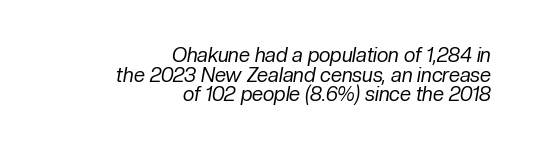
The image shows 20 px text type, italic (leaning right); set right-aligned, tight line spacing (0.98x), normal letter spacing, not underlined.
